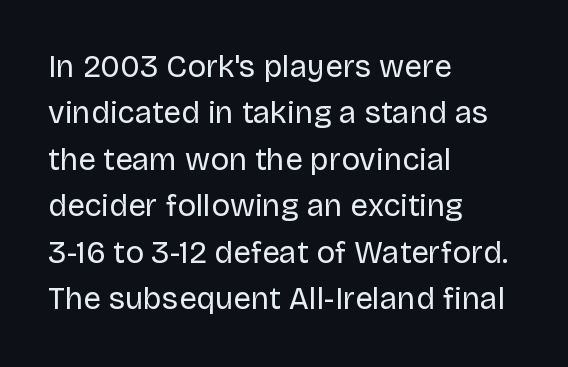
The axis of the letterforms is exactly vertical. How are the letters spaced? Ordinarily, with no added tracking. Leftover space on each line is placed entirely after the last word. The type family on display is of the sans-serif kind. Letters rest on an invisible, unmarked baseline. A normal amount of white space separates one row of letters from the next.
